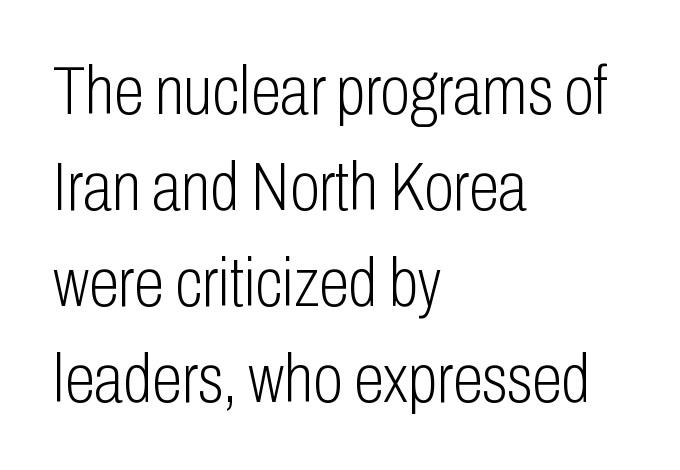
The image shows 69 px light, condensed sans-serif type, upright; set left-aligned, normal line spacing (1.39x), normal letter spacing, not underlined; low stroke contrast and a medium x-height.
